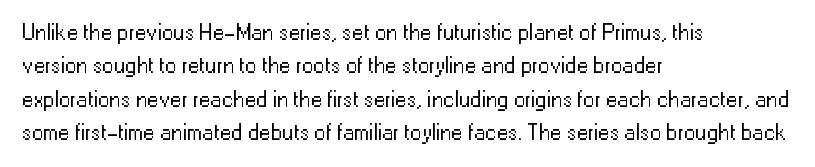
How would I describe the line gaps? Plain and ordinary. Just letters on the line, the space beneath them empty. Alignment: flush left. In terms of posture, this sample is upright.
